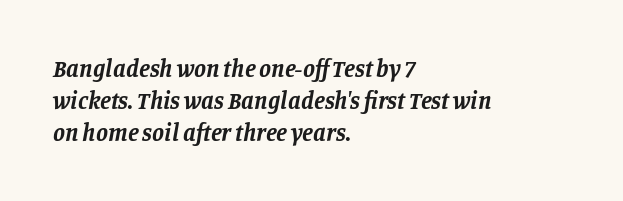
{"italic": "yes", "lean": "right", "slant_degrees": 11, "bold": "yes", "underline": "no", "align": "left", "line_spacing": "normal", "line_spacing_ratio": 1.34, "letter_spacing": "normal", "letter_spacing_em": 0.0, "glyph_px": 24}
